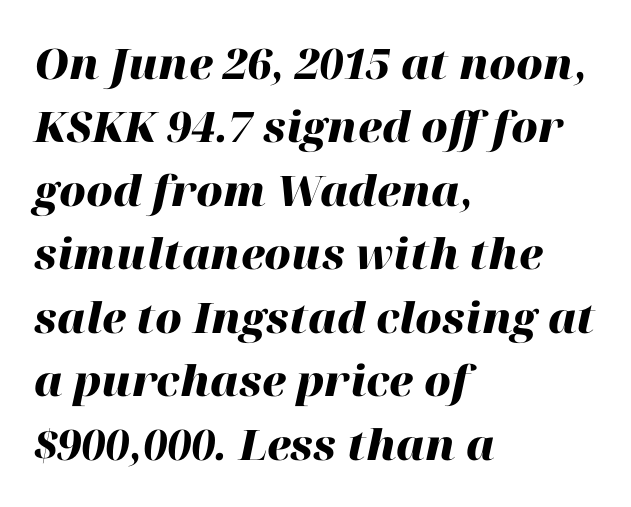
Q: Is the text bold? A: Yes.
Q: Is the text italic (slanted)? A: Yes, it leans right by about 12 degrees.
Q: Is the text underlined? A: No.
Q: How is the paragraph aligned? A: Left-aligned.
Q: Is the spacing between letters normal or unusually wide? A: Normal.
Q: Is the spacing between lines tight, normal or loose? A: Normal.
Q: Width (condensed, normal, or wide)? A: Normal.
Q: Stroke contrast? A: High.
Q: x-height? A: Medium.
Q: Monospaced? A: No.
